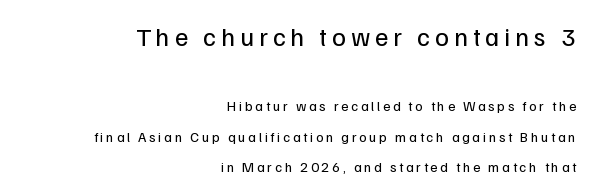
The leading is generous, giving the passage an open texture. This is the regular roman posture of the typeface. The rag falls on the left side of this text block. Visually, the top section dominates because its glyphs are scaled up.
